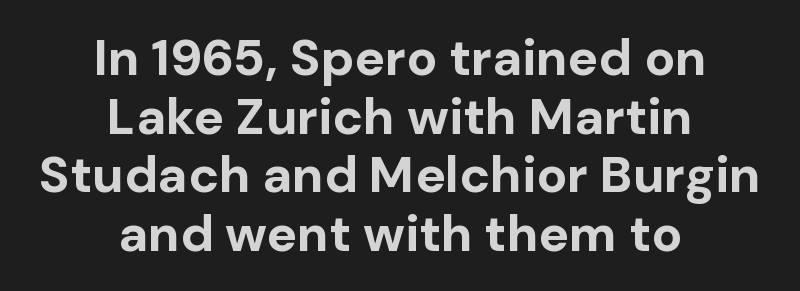
Q: Is the text bold? A: Yes.
Q: Is the text italic (slanted)? A: No, it is upright.
Q: Is the typeface a serif or a sans-serif typeface? A: Sans-serif.
Q: Is the text underlined? A: No.
Q: How is the paragraph aligned? A: Centered.
Q: Is the spacing between letters normal or unusually wide? A: Normal.
Q: Is the spacing between lines tight, normal or loose? A: Tight.
Q: Width (condensed, normal, or wide)? A: Normal.
Q: Stroke contrast? A: Low.
Q: x-height? A: Medium.
Q: Monospaced? A: No.
